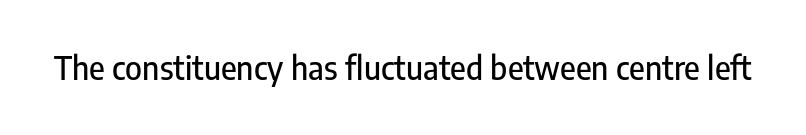
Q: Is the text italic (slanted)? A: No, it is upright.
Q: Is the typeface a serif or a sans-serif typeface? A: Sans-serif.
Q: Is the text underlined? A: No.
Q: Is the spacing between letters normal or unusually wide? A: Normal.
Q: Width (condensed, normal, or wide)? A: Condensed.
Q: Stroke contrast? A: Low.
Q: x-height? A: Medium.
Q: Monospaced? A: No.
